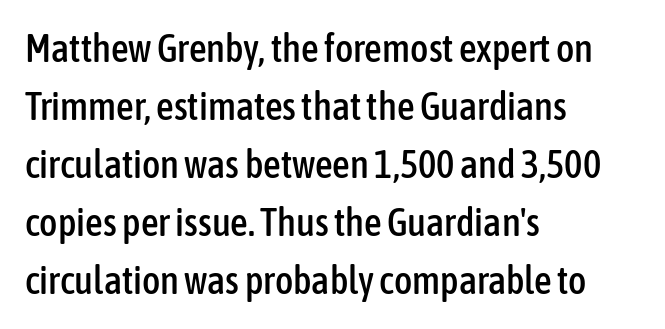
{"serif": "no", "italic": "no", "width": "condensed", "stroke_contrast": "low", "x_height": "medium", "monospaced": "no", "underline": "no", "align": "left", "line_spacing": "normal", "line_spacing_ratio": 1.49, "letter_spacing": "normal", "letter_spacing_em": 0.0, "glyph_px": 39}
